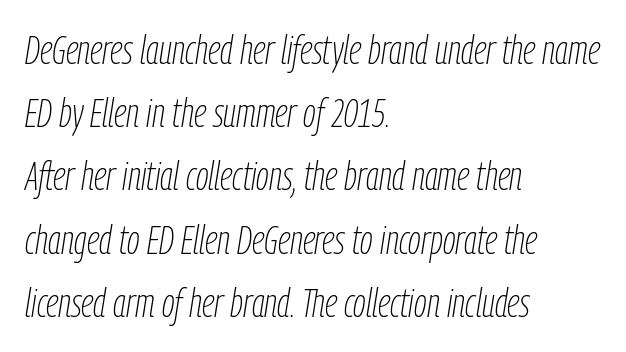
{"italic": "yes", "lean": "right", "slant_degrees": 9, "bold": "no", "weight": "thin", "width": "condensed", "stroke_contrast": "low", "x_height": "medium", "monospaced": "no", "underline": "no", "align": "left", "line_spacing": "normal", "line_spacing_ratio": 1.58, "letter_spacing": "normal", "letter_spacing_em": 0.0, "glyph_px": 40}
